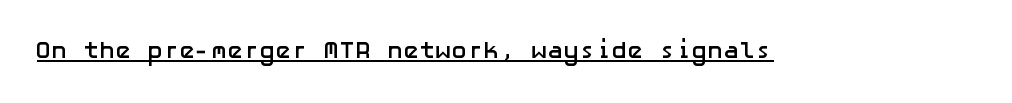
The image shows 24 px bold type, upright; set normal letter spacing, underlined.
